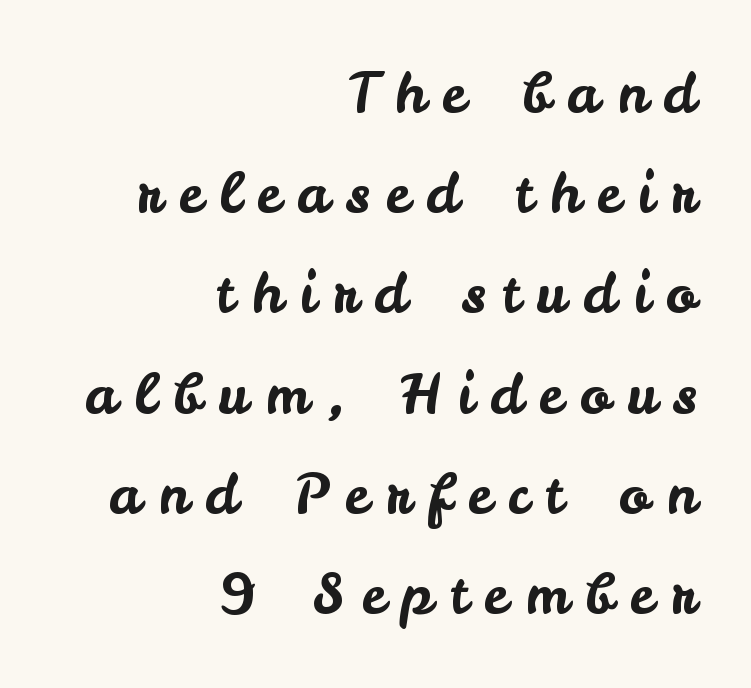
The image shows 56 px sans-serif type; set right-aligned, line spacing 1.79x, unusually wide letter spacing (+0.3 em), not underlined; low stroke contrast and a small x-height.
